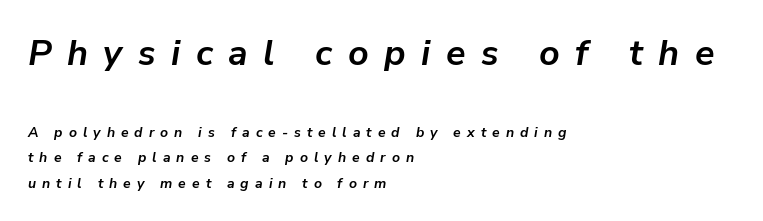
The more generous point size was reserved for the upper chunk. Note the varied advance widths — an 'i' is clearly narrower than an 'm'. Designer's note — italics engaged. The typesetter chose a ragged-right arrangement here. The specimen omits any rule beneath the text block's lines.
